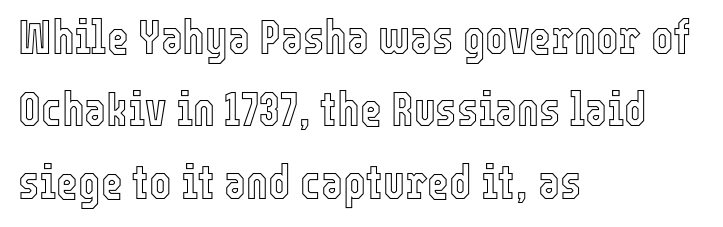
{"italic": "no", "width": "condensed", "x_height": "medium", "monospaced": "no", "underline": "no", "align": "left", "line_spacing": "normal", "line_spacing_ratio": 1.54, "letter_spacing": "normal", "letter_spacing_em": 0.0, "glyph_px": 47}
